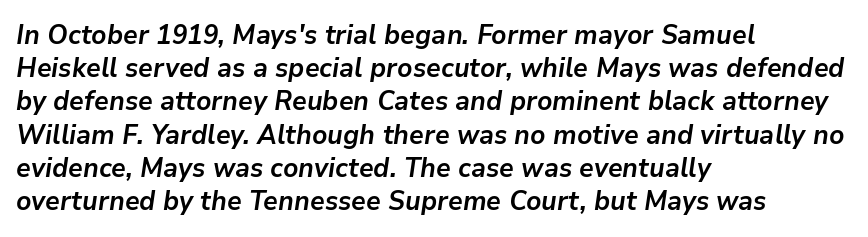
The image shows 27 px bold type, italic (leaning right); set left-aligned, line spacing 1.23x, normal letter spacing, not underlined.
